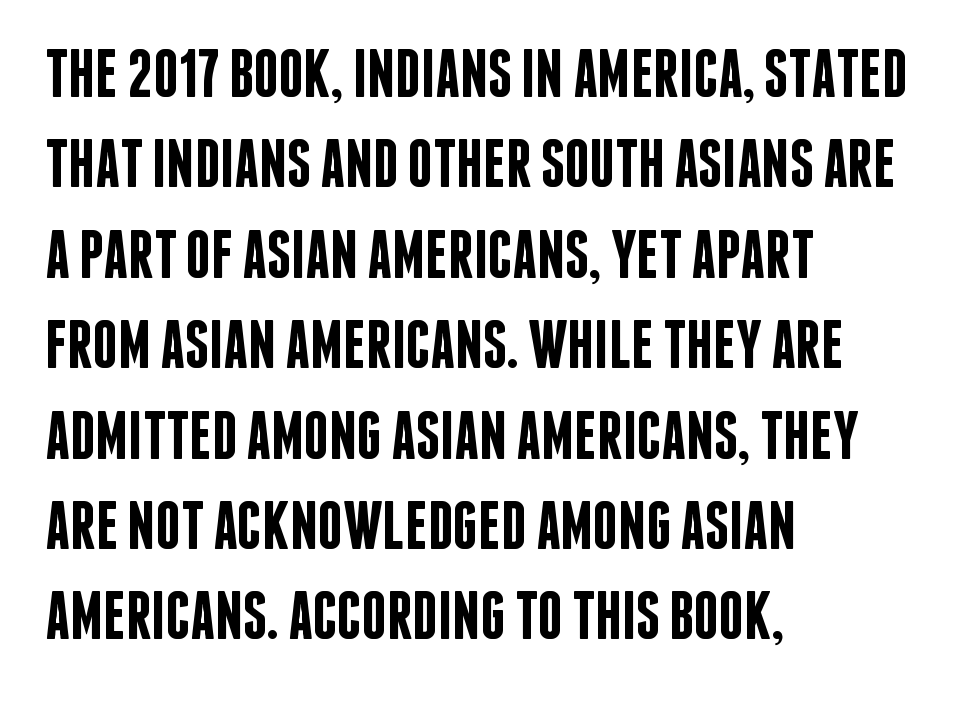
How would I describe the line gaps? Plain and ordinary. The face used here is a sans, in the tradition of grotesques and geometrics. This rendering features lettering with no underline. Default kerning and tracking; the words read as compact shapes. As a designer I'd log this as weight 600, semibold. Ascenders rise straight up at ninety degrees.
